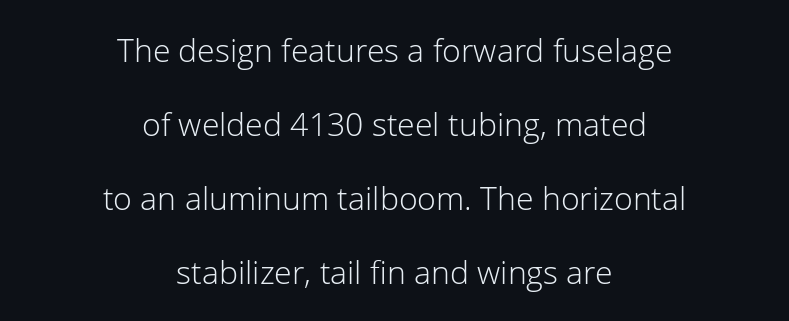
{"serif": "no", "italic": "no", "bold": "no", "weight": "light", "width": "normal", "stroke_contrast": "low", "x_height": "medium", "monospaced": "no", "underline": "no", "align": "center", "line_spacing": "loose", "line_spacing_ratio": 2.31, "letter_spacing": "normal", "letter_spacing_em": 0.0, "glyph_px": 32}
